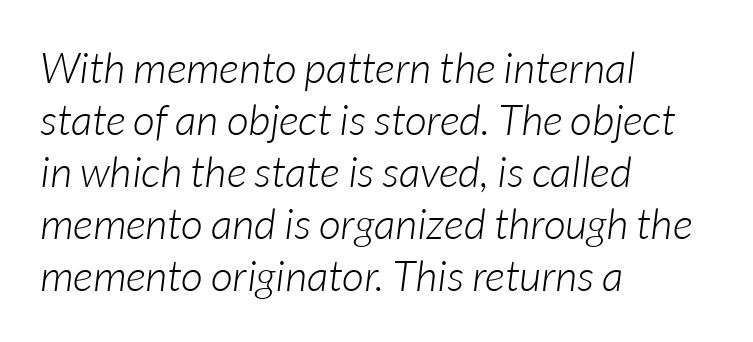
{"italic": "yes", "lean": "right", "slant_degrees": 7, "bold": "no", "weight": "light", "width": "normal", "stroke_contrast": "low", "x_height": "medium", "monospaced": "no", "underline": "no", "align": "left", "line_spacing_ratio": 1.21, "letter_spacing": "normal", "letter_spacing_em": 0.0, "glyph_px": 43}
